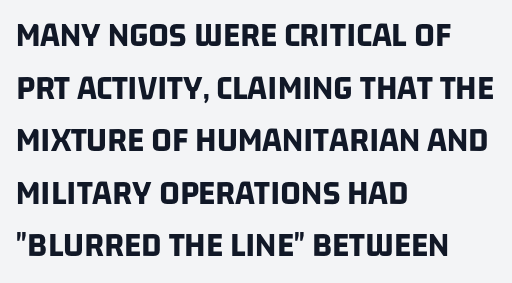
The image shows 36 px bold, condensed sans-serif type; set left-aligned, normal line spacing (1.46x), normal letter spacing, not underlined; low stroke contrast and a large x-height.
